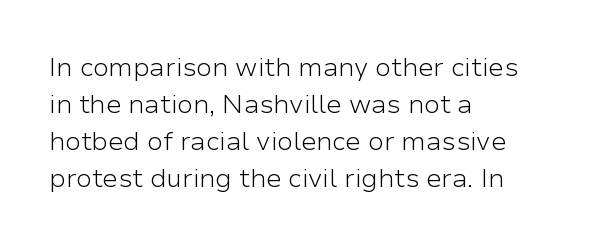
Q: Is the text bold? A: No.
Q: Is the text italic (slanted)? A: No, it is upright.
Q: Is the text underlined? A: No.
Q: How is the paragraph aligned? A: Left-aligned.
Q: Is the spacing between letters normal or unusually wide? A: Normal.
Q: Is the spacing between lines tight, normal or loose? A: Normal.
